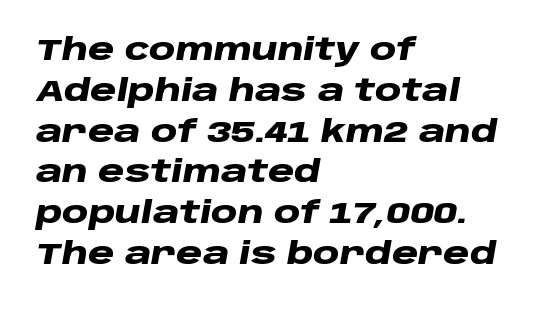
This sample is left-justified, so line endings fall wherever the words run out. The gaps between neighbouring characters are ordinary and unremarkable. The strokes are fattened all the way to bold. Emphasis-style slanted type is in use. No word sits above an underline.
